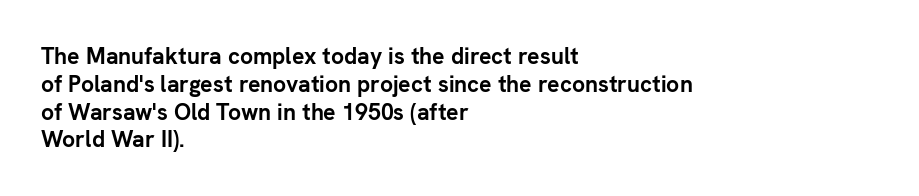
Q: Is the text bold? A: Yes.
Q: Is the text italic (slanted)? A: No, it is upright.
Q: Is the text underlined? A: No.
Q: How is the paragraph aligned? A: Left-aligned.
Q: Is the spacing between letters normal or unusually wide? A: Normal.
